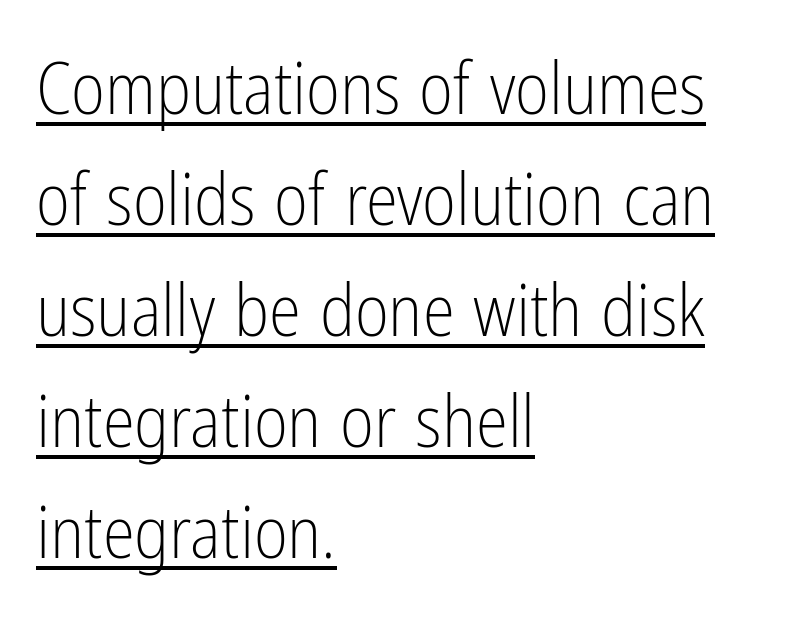
{"serif": "no", "italic": "no", "bold": "no", "weight": "light", "width": "condensed", "stroke_contrast": "low", "x_height": "medium", "monospaced": "no", "underline": "yes", "align": "left", "line_spacing": "normal", "line_spacing_ratio": 1.52, "letter_spacing": "normal", "letter_spacing_em": 0.0, "glyph_px": 73}
